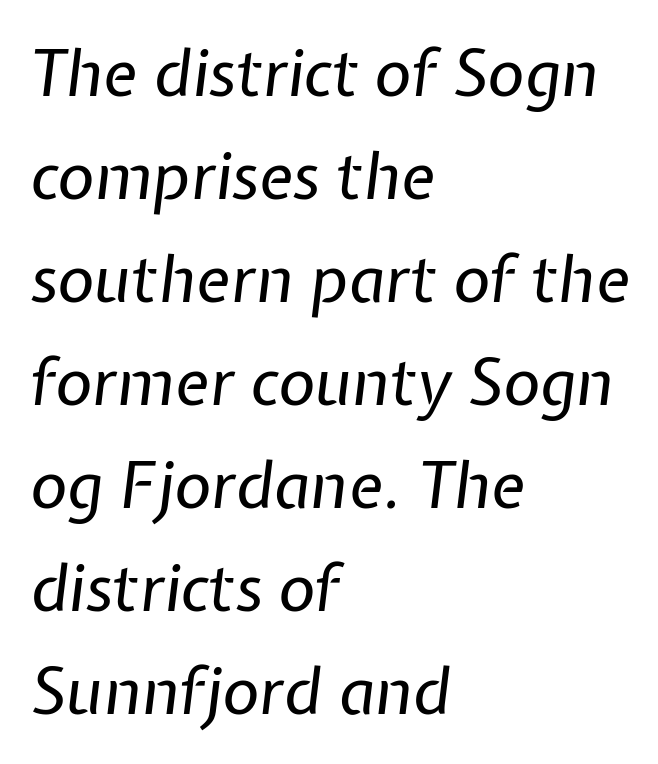
{"italic": "yes", "lean": "right", "slant_degrees": 7, "bold": "no", "weight": "regular", "width": "normal", "stroke_contrast": "low", "x_height": "medium", "monospaced": "no", "underline": "no", "align": "left", "line_spacing": "normal", "line_spacing_ratio": 1.61, "letter_spacing": "normal", "letter_spacing_em": 0.0, "glyph_px": 64}
